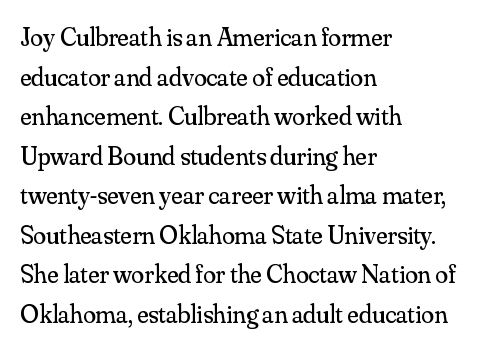
{"italic": "no", "bold": "no", "underline": "no", "align": "left", "line_spacing": "normal", "line_spacing_ratio": 1.52, "letter_spacing": "normal", "letter_spacing_em": 0.0, "glyph_px": 26}
